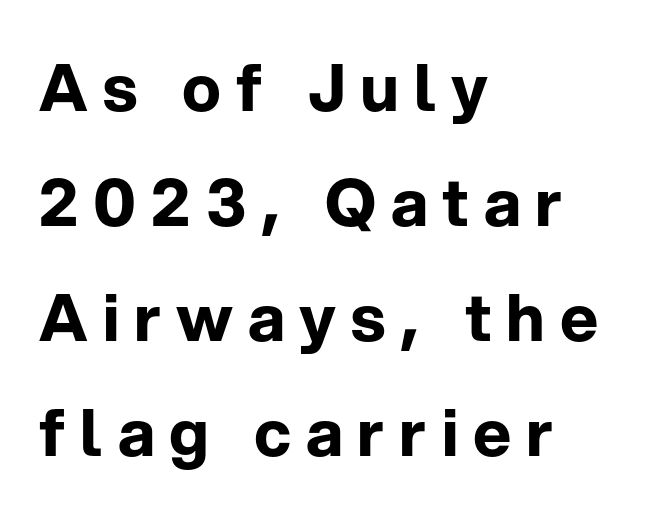
Q: Is the text bold? A: Yes.
Q: Is the text italic (slanted)? A: No, it is upright.
Q: Is the typeface a serif or a sans-serif typeface? A: Sans-serif.
Q: Is the text underlined? A: No.
Q: How is the paragraph aligned? A: Left-aligned.
Q: Is the spacing between letters normal or unusually wide? A: Unusually wide.
Q: Width (condensed, normal, or wide)? A: Normal.
Q: Stroke contrast? A: Low.
Q: x-height? A: Medium.
Q: Monospaced? A: No.
